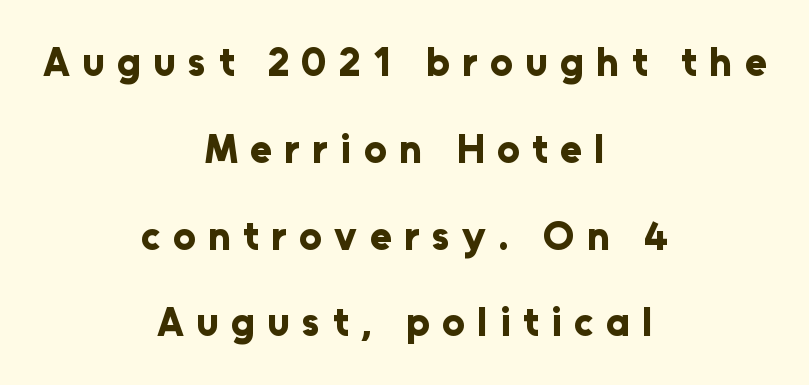
Does the weight exceed regular? Yes, all the way to bold. You can tell from the bare stems that sans-serif type was used. The glyphs are unaccompanied by any horizontal stroke below them. The letters advance in unequal steps, a hallmark of proportional type. Students, note that the glyphs here are deliberately spaced far apart. The rag falls on both sides of this text block equally.
